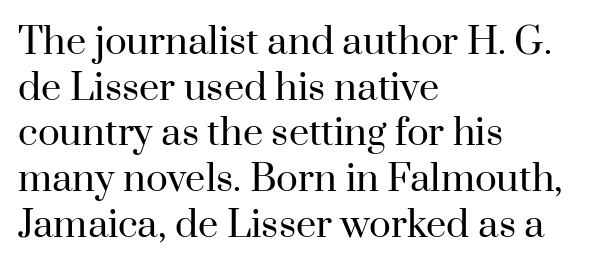
The image shows 36 px regular-weight serif type, upright; set left-aligned, normal line spacing (1.27x), normal letter spacing, not underlined; high stroke contrast and a small x-height.
